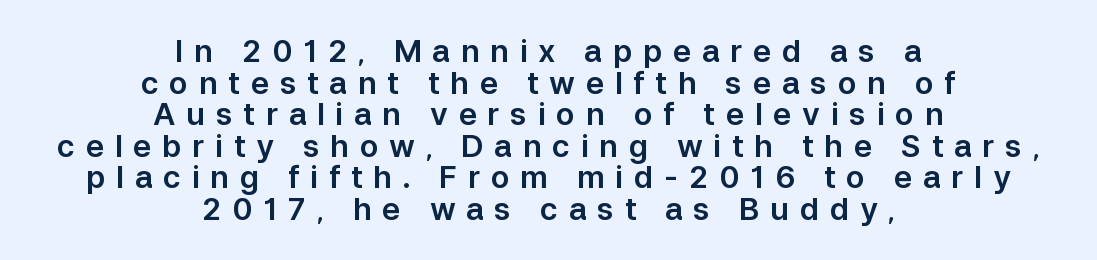
Q: Is the text italic (slanted)? A: No, it is upright.
Q: Is the typeface a serif or a sans-serif typeface? A: Sans-serif.
Q: Is the text underlined? A: No.
Q: How is the paragraph aligned? A: Centered.
Q: Is the spacing between letters normal or unusually wide? A: Unusually wide.
Q: Is the spacing between lines tight, normal or loose? A: Tight.
Q: Width (condensed, normal, or wide)? A: Normal.
Q: Stroke contrast? A: Low.
Q: x-height? A: Medium.
Q: Monospaced? A: No.
